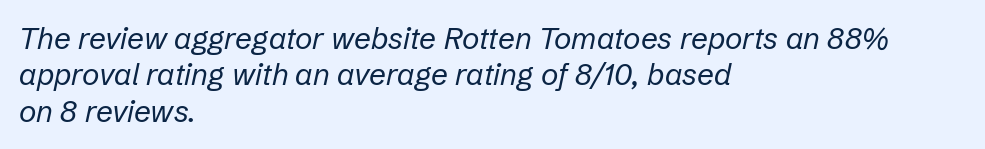
Vertical stems look standard width or narrower in stroke. Compared with a centered layout, this one pins lines to the left instead. Students, note that the glyphs here touch the page at normal intervals. These lines are rendered in a variable-pitch font.
